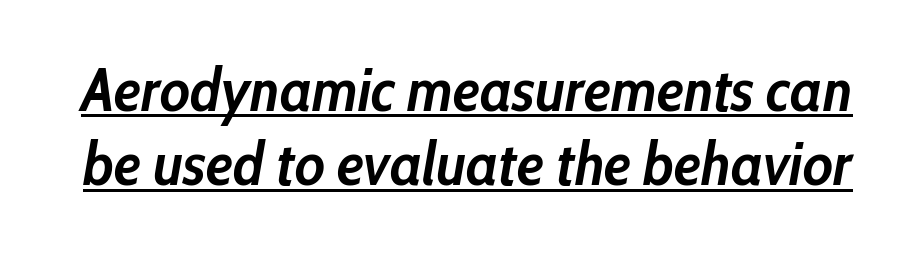
Character widths vary here, with narrow letters taking less room than wide ones. Somebody hit Ctrl+U on this one — the words are underlined. How heavy is the stroke? Heavy — this is a bold. The axis of the letterforms is tilted away from vertical. Glyph-to-glyph distance matches everyday printed text.
